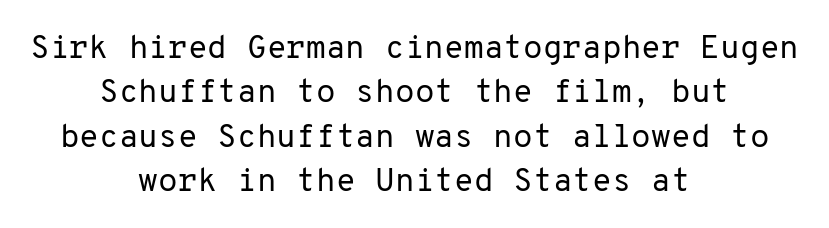
Q: Is the text bold? A: No.
Q: Is the text italic (slanted)? A: No, it is upright.
Q: Is the typeface a serif or a sans-serif typeface? A: Sans-serif.
Q: Is the text underlined? A: No.
Q: How is the paragraph aligned? A: Centered.
Q: Is the spacing between letters normal or unusually wide? A: Normal.
Q: Is the spacing between lines tight, normal or loose? A: Normal.
Q: Width (condensed, normal, or wide)? A: Normal.
Q: Stroke contrast? A: Low.
Q: x-height? A: Medium.
Q: Monospaced? A: Yes.
